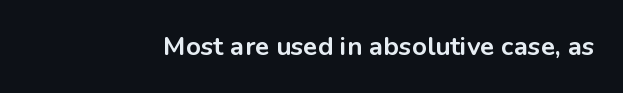
The image shows 26 px bold type, upright; set normal letter spacing, not underlined.
